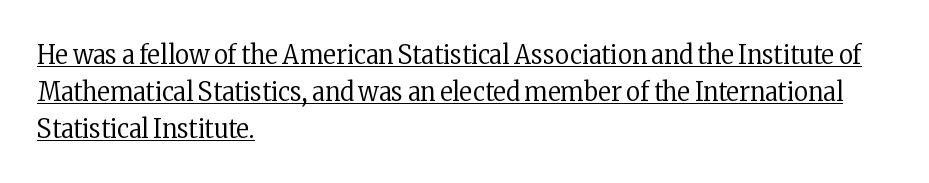
Q: Is the text bold? A: No.
Q: Is the text italic (slanted)? A: No, it is upright.
Q: Is the text underlined? A: Yes.
Q: How is the paragraph aligned? A: Left-aligned.
Q: Is the spacing between letters normal or unusually wide? A: Normal.
Q: Is the spacing between lines tight, normal or loose? A: Normal.
